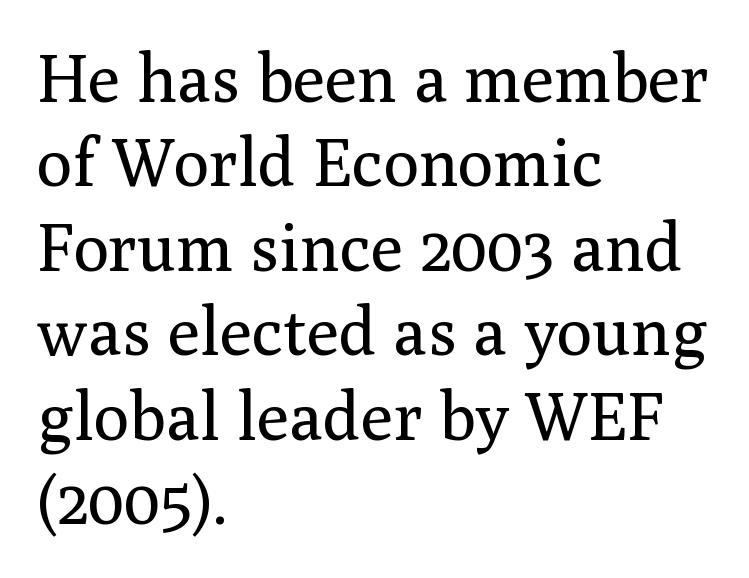
The image shows 67 px regular-weight serif type, upright; set left-aligned, normal line spacing (1.26x), normal letter spacing, not underlined; medium stroke contrast and a medium x-height.
